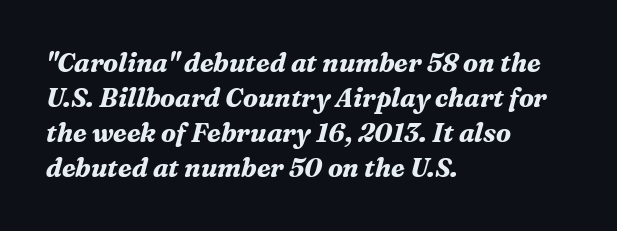
The image shows 26 px bold type, italic (leaning right); set left-aligned, normal line spacing (1.35x), normal letter spacing, not underlined.
